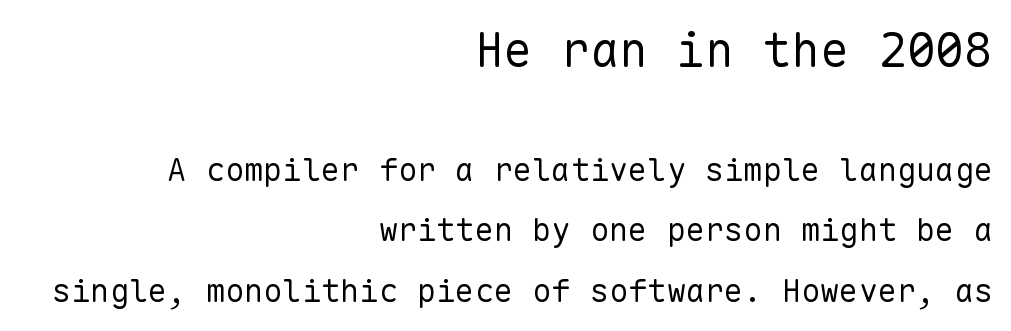
Q: Is the text bold? A: No.
Q: Is the text italic (slanted)? A: No, it is upright.
Q: Is the typeface a serif or a sans-serif typeface? A: Sans-serif.
Q: Is the text underlined? A: No.
Q: How is the paragraph aligned? A: Right-aligned.
Q: Is the spacing between letters normal or unusually wide? A: Normal.
Q: Is the spacing between lines tight, normal or loose? A: Loose.
Q: Which block of text is set in a larger size, the first (top) or the second (bottom)? A: The first (top) one.
Q: Width (condensed, normal, or wide)? A: Normal.
Q: Stroke contrast? A: Low.
Q: x-height? A: Medium.
Q: Monospaced? A: Yes.
